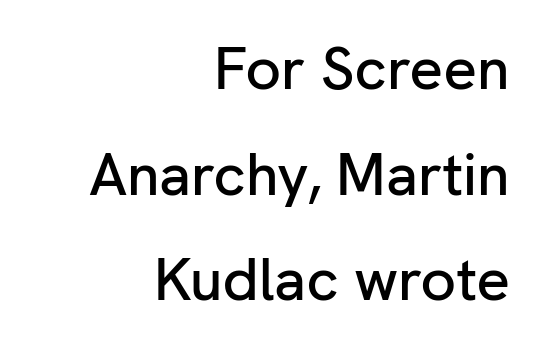
Q: Is the text italic (slanted)? A: No, it is upright.
Q: Is the typeface a serif or a sans-serif typeface? A: Sans-serif.
Q: Is the text underlined? A: No.
Q: How is the paragraph aligned? A: Right-aligned.
Q: Is the spacing between letters normal or unusually wide? A: Normal.
Q: Width (condensed, normal, or wide)? A: Normal.
Q: Stroke contrast? A: Low.
Q: x-height? A: Medium.
Q: Monospaced? A: No.
